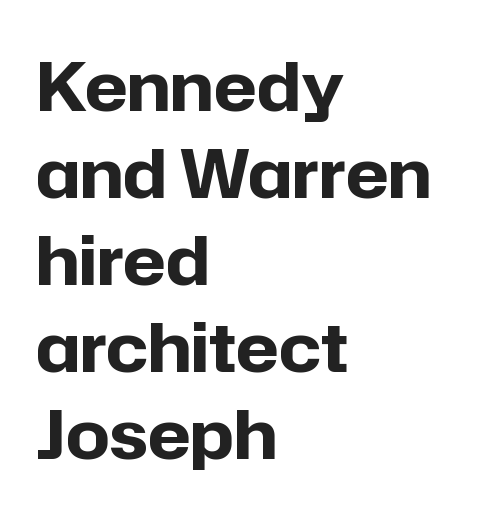
Varying glyph widths throughout — classic text-font behaviour. You'd pick this weight for a headline — it's a proper bold. In terms of letterform style, serifs are entirely absent. A classic flush-left, rag-right setting is used for this passage. The rows are spaced the way most documents space them.
